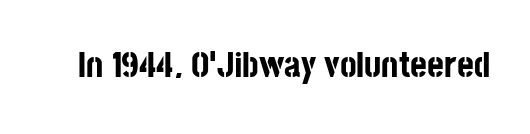
This rendering leaves character spacing at its baseline value. No word sits above an underline. Ordinary non-slanted type is in use. A typesetter would call this proportional, since set widths differ per character. Thick stems and heavy bowls — unmistakably bold.
